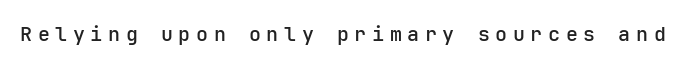
Style check: upright. The baseline area is clear. Inter-character spacing is expanded well beyond the font's built-in metrics. Stroke thickness is moderately raised; the sample reads as semibold.
